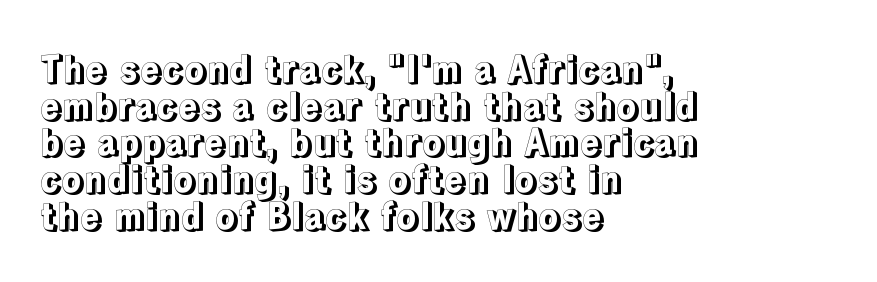
{"italic": "no", "width": "normal", "x_height": "medium", "monospaced": "no", "underline": "no", "align": "left", "line_spacing": "tight", "line_spacing_ratio": 1.02, "letter_spacing": "normal", "letter_spacing_em": 0.0, "glyph_px": 36}
